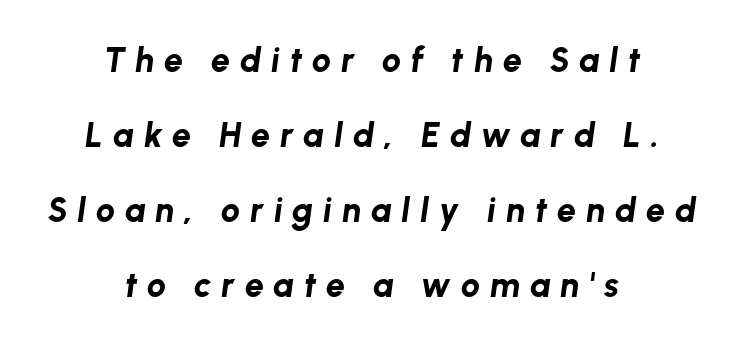
{"italic": "yes", "lean": "right", "slant_degrees": 8, "bold": "yes", "weight": "bold", "width": "normal", "stroke_contrast": "low", "x_height": "medium", "monospaced": "no", "underline": "no", "align": "center", "line_spacing": "loose", "line_spacing_ratio": 2.21, "letter_spacing": "wide", "letter_spacing_em": 0.29, "glyph_px": 34}
